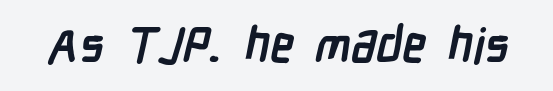
Regarding serifs, this sample does without them. The glyphs are unaccompanied by any horizontal stroke below them. Here the designer chose a conventional face with non-uniform glyph widths. How are the letters spaced? Ordinarily, with no added tracking. The sample has been set heavy, in full bold.
